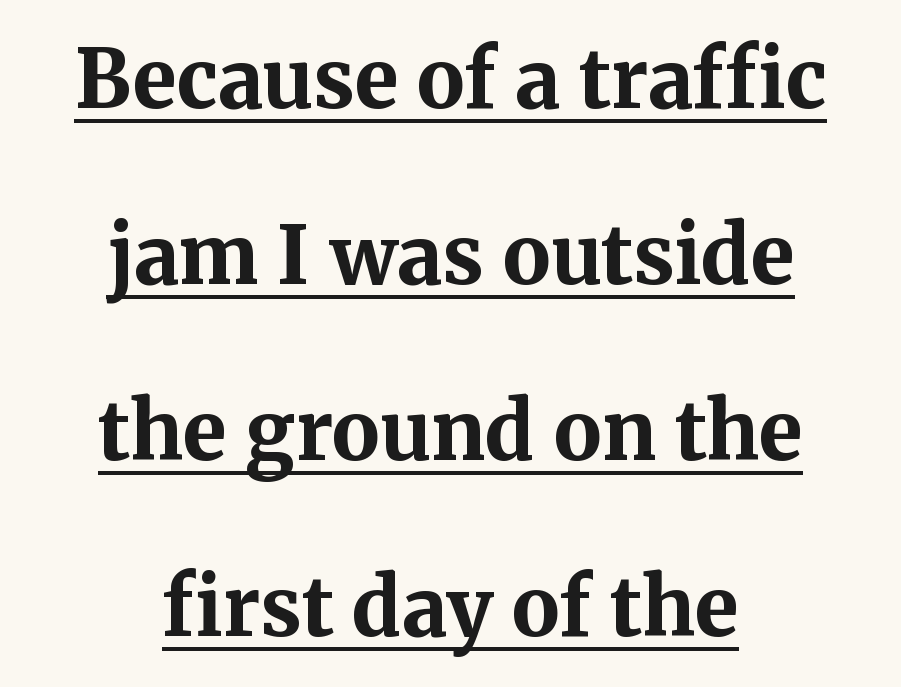
Q: Is the text bold? A: Yes.
Q: Is the text italic (slanted)? A: No, it is upright.
Q: Is the typeface a serif or a sans-serif typeface? A: Serif.
Q: Is the text underlined? A: Yes.
Q: How is the paragraph aligned? A: Centered.
Q: Is the spacing between letters normal or unusually wide? A: Normal.
Q: Is the spacing between lines tight, normal or loose? A: Loose.
Q: Width (condensed, normal, or wide)? A: Normal.
Q: Stroke contrast? A: Medium.
Q: x-height? A: Medium.
Q: Monospaced? A: No.
